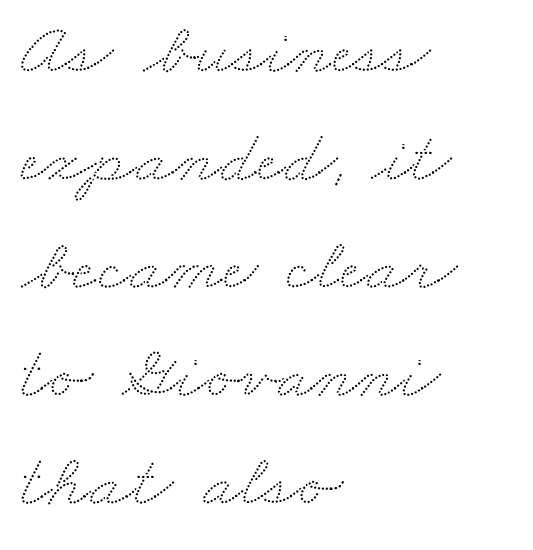
{"width": "wide", "stroke_contrast": "low", "x_height": "small", "monospaced": "no", "underline": "no", "align": "left", "line_spacing": "normal", "line_spacing_ratio": 1.44, "letter_spacing": "normal", "letter_spacing_em": 0.0, "glyph_px": 75}
